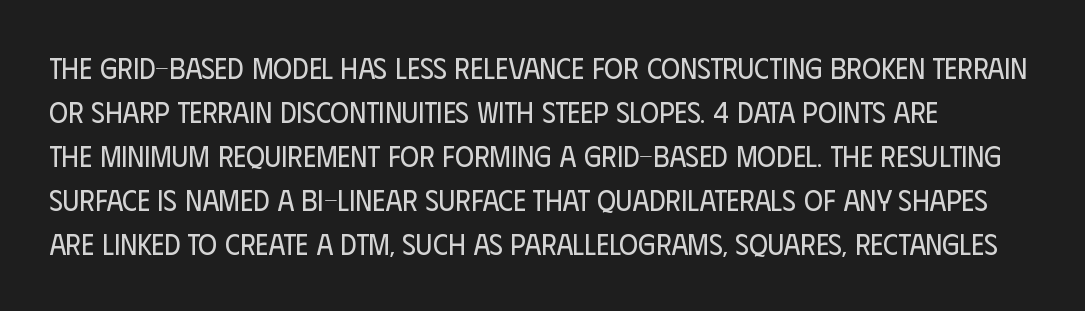
Q: Is the text bold? A: No.
Q: Is the text italic (slanted)? A: No, it is upright.
Q: Is the typeface a serif or a sans-serif typeface? A: Sans-serif.
Q: Is the text underlined? A: No.
Q: Is the spacing between letters normal or unusually wide? A: Normal.
Q: Is the spacing between lines tight, normal or loose? A: Normal.
Q: Width (condensed, normal, or wide)? A: Condensed.
Q: Stroke contrast? A: Low.
Q: x-height? A: Large.
Q: Monospaced? A: No.
